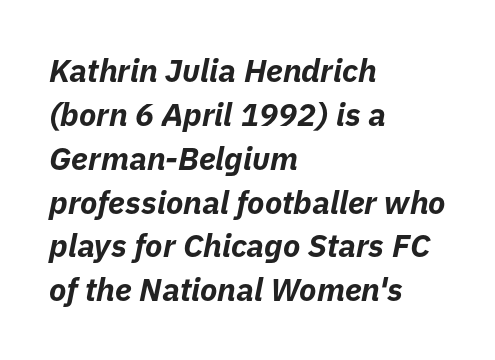
Q: Is the text bold? A: Yes.
Q: Is the text italic (slanted)? A: Yes, it leans right by about 11 degrees.
Q: Is the text underlined? A: No.
Q: How is the paragraph aligned? A: Left-aligned.
Q: Is the spacing between letters normal or unusually wide? A: Normal.
Q: Is the spacing between lines tight, normal or loose? A: Normal.
Q: Width (condensed, normal, or wide)? A: Normal.
Q: Stroke contrast? A: Low.
Q: x-height? A: Medium.
Q: Monospaced? A: No.
